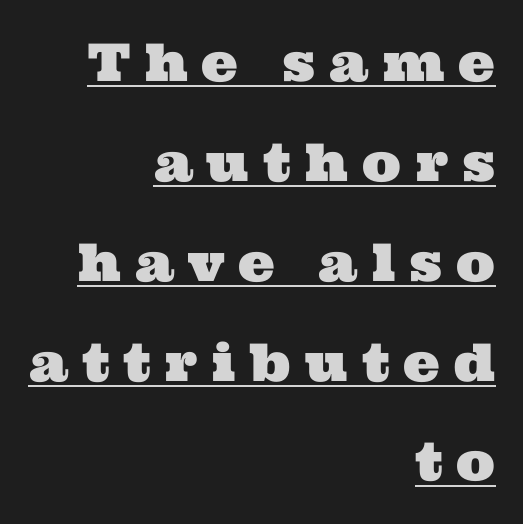
Look at the bottom of the vertical strokes: they flare into serifs here. Leftover space on each line is placed entirely before the opening word. Observe the wide spacing: letters keep a clear distance from each other. You can see a thin bar hugging the bottom of the glyphs. You could not count columns in this text — the font is proportionally spaced.
